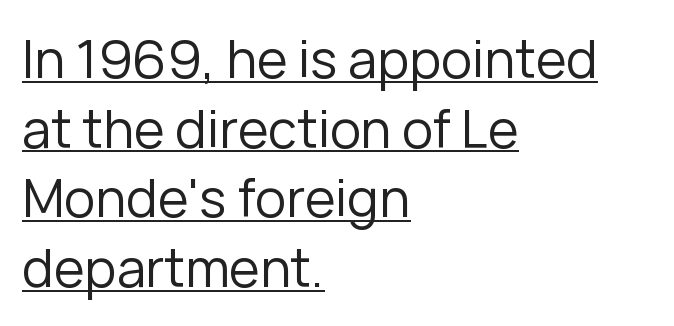
{"serif": "no", "italic": "no", "bold": "no", "weight": "regular", "width": "normal", "stroke_contrast": "low", "x_height": "medium", "monospaced": "no", "underline": "yes", "align": "left", "line_spacing": "normal", "line_spacing_ratio": 1.34, "letter_spacing": "normal", "letter_spacing_em": 0.0, "glyph_px": 52}
